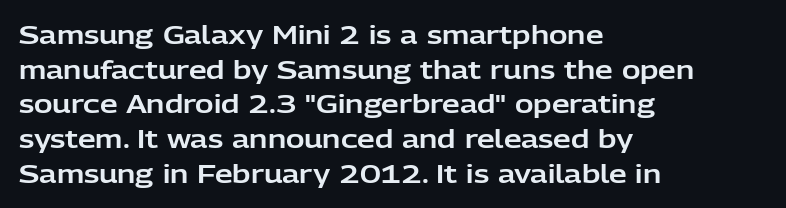
{"italic": "no", "underline": "no", "align": "left", "line_spacing": "normal", "line_spacing_ratio": 1.39, "letter_spacing": "normal", "letter_spacing_em": 0.0, "glyph_px": 25}
